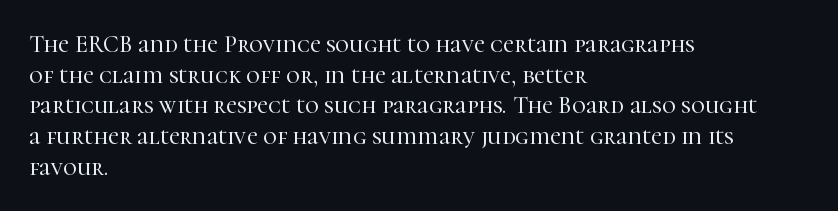
Q: Is the text italic (slanted)? A: No, it is upright.
Q: Is the text underlined? A: No.
Q: How is the paragraph aligned? A: Left-aligned.
Q: Is the spacing between letters normal or unusually wide? A: Normal.
Q: Is the spacing between lines tight, normal or loose? A: Normal.
